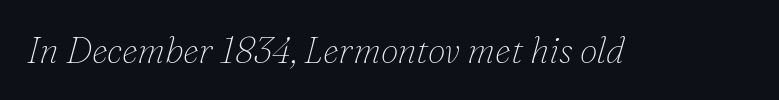
Q: Is the text bold? A: No.
Q: Is the text italic (slanted)? A: Yes, it leans right by about 16 degrees.
Q: Is the typeface a serif or a sans-serif typeface? A: Serif.
Q: Is the text underlined? A: No.
Q: Is the spacing between letters normal or unusually wide? A: Normal.
Q: Width (condensed, normal, or wide)? A: Normal.
Q: Stroke contrast? A: Low.
Q: x-height? A: Small.
Q: Monospaced? A: No.
